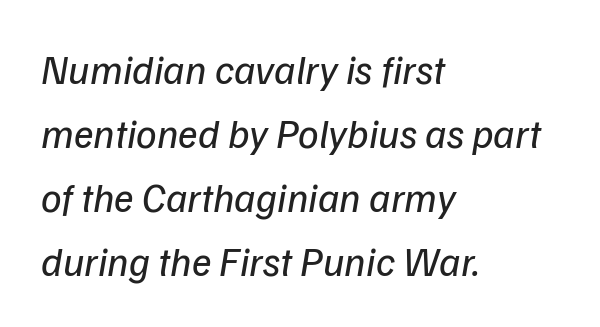
Q: Is the text bold? A: No.
Q: Is the text italic (slanted)? A: Yes, it leans right by about 9 degrees.
Q: Is the text underlined? A: No.
Q: How is the paragraph aligned? A: Left-aligned.
Q: Is the spacing between letters normal or unusually wide? A: Normal.
Q: Is the spacing between lines tight, normal or loose? A: Normal.
Q: Width (condensed, normal, or wide)? A: Normal.
Q: Stroke contrast? A: Low.
Q: x-height? A: Medium.
Q: Monospaced? A: No.
